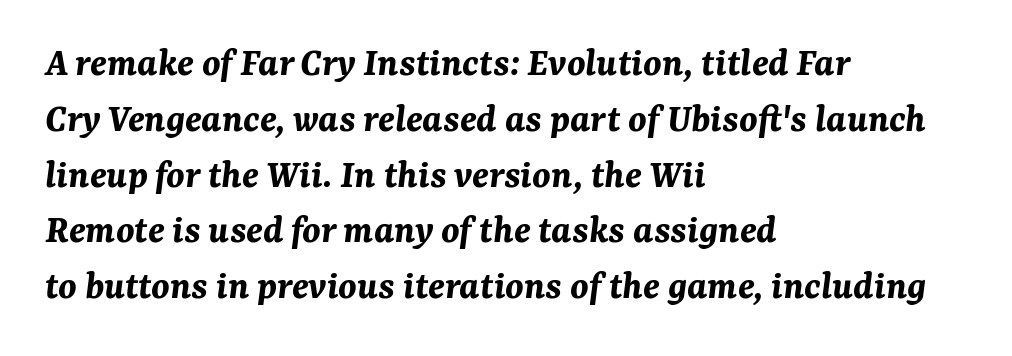
Q: Is the text bold? A: Yes.
Q: Is the text italic (slanted)? A: Yes, it leans right by about 7 degrees.
Q: Is the text underlined? A: No.
Q: How is the paragraph aligned? A: Left-aligned.
Q: Is the spacing between letters normal or unusually wide? A: Normal.
Q: Is the spacing between lines tight, normal or loose? A: Normal.
Q: Width (condensed, normal, or wide)? A: Normal.
Q: Stroke contrast? A: Medium.
Q: x-height? A: Medium.
Q: Monospaced? A: No.
